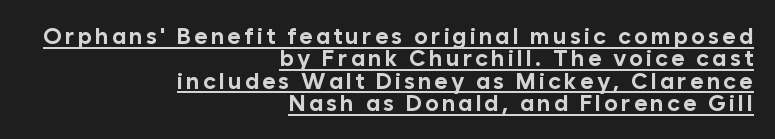
{"italic": "no", "bold": "yes", "underline": "yes", "align": "right", "line_spacing": "tight", "line_spacing_ratio": 0.97, "glyph_px": 23}
